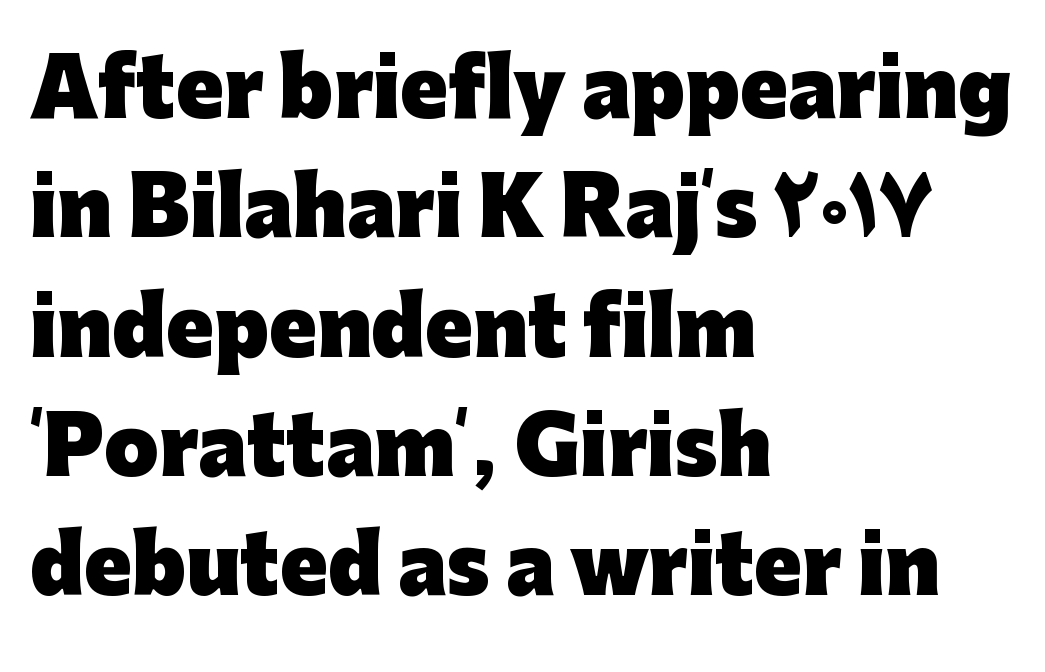
Is this a fixed-width face? No — the glyphs have proportional, varying widths. You'd pick this weight for a headline — it's a proper bold. Characters remain perfectly vertical along every line. Anything drawn beneath the words? Only blank space. These lines are composed in type without serifs. In CSS terms this would be text-align: left.
